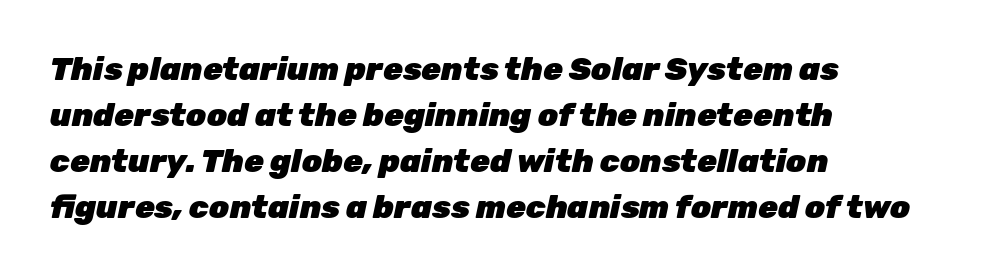
Short and long lines alike share a common starting point at left. In terms of letterspacing, this is plain default setting. The block of text has a typical density, with ordinary space between rows. The letters advance in unequal steps, a hallmark of proportional type.
